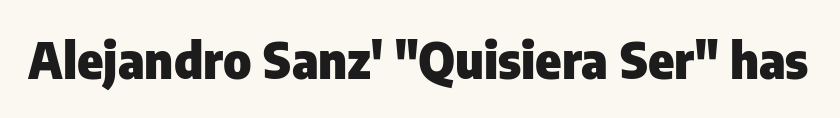
Q: Is the text bold? A: Yes.
Q: Is the text italic (slanted)? A: No, it is upright.
Q: Is the typeface a serif or a sans-serif typeface? A: Sans-serif.
Q: Is the text underlined? A: No.
Q: Is the spacing between letters normal or unusually wide? A: Normal.
Q: Width (condensed, normal, or wide)? A: Normal.
Q: Stroke contrast? A: Low.
Q: x-height? A: Medium.
Q: Monospaced? A: No.
